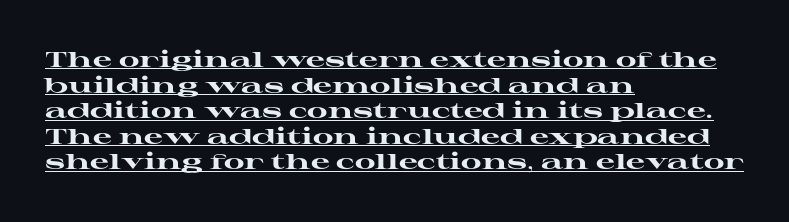
Q: Is the text bold? A: Yes.
Q: Is the text italic (slanted)? A: No, it is upright.
Q: Is the text underlined? A: Yes.
Q: How is the paragraph aligned? A: Left-aligned.
Q: Is the spacing between letters normal or unusually wide? A: Normal.
